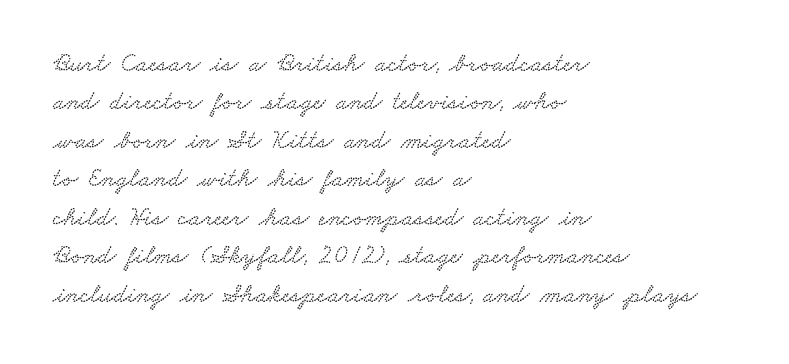
Q: Is the text underlined? A: No.
Q: How is the paragraph aligned? A: Left-aligned.
Q: Is the spacing between letters normal or unusually wide? A: Normal.
Q: Is the spacing between lines tight, normal or loose? A: Normal.
